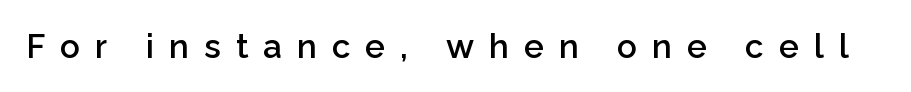
Quick note: underline off. Varying glyph widths throughout — classic text-font behaviour. I'd describe the lettering as semibold — firm but not a full bold. Posture: straight, roman, zero tilt. Spacing between characters has been opened up far beyond the box default.
